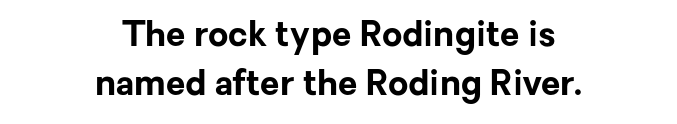
The image shows 35 px bold sans-serif type, upright; set centered, normal line spacing (1.41x), normal letter spacing, not underlined; low stroke contrast and a medium x-height.
